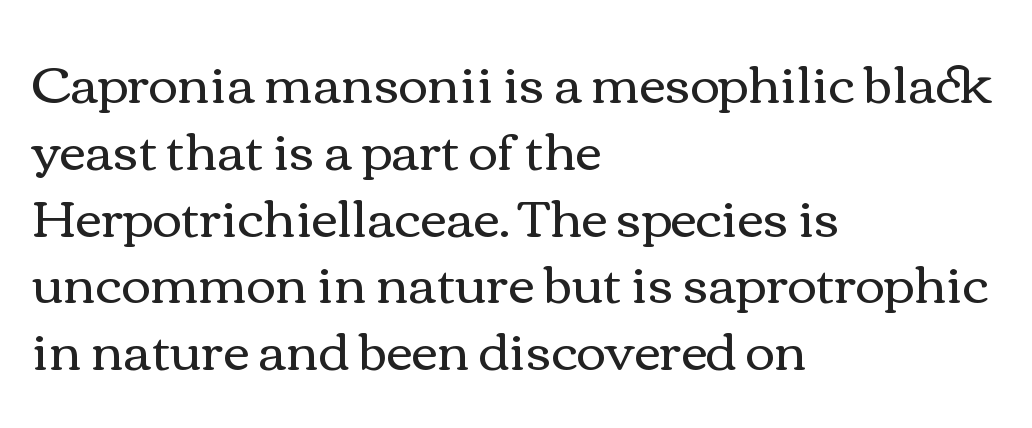
Reading down the column, the eye jumps a familiar distance to each next line. Quick note: underline off. If you drew a ruler down the left edge, every line would touch it. Notice how the stems are strictly vertical — no italics here.
